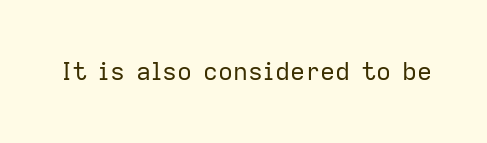
Q: Is the text bold? A: No.
Q: Is the text italic (slanted)? A: No, it is upright.
Q: Is the text underlined? A: No.
Q: Is the spacing between letters normal or unusually wide? A: Normal.
